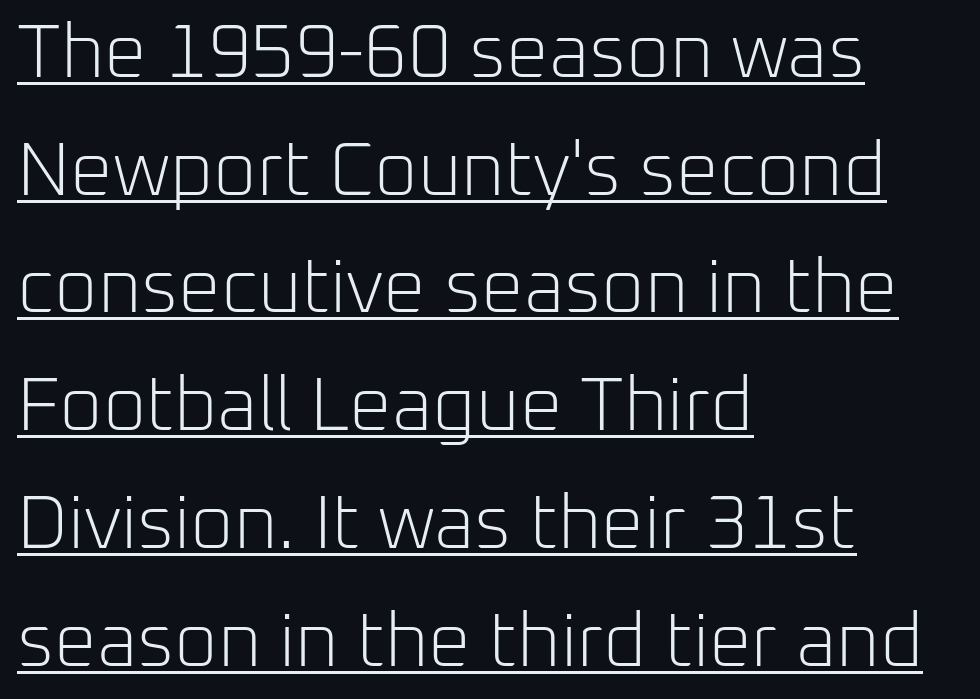
Q: Is the text bold? A: No.
Q: Is the text italic (slanted)? A: No, it is upright.
Q: Is the typeface a serif or a sans-serif typeface? A: Sans-serif.
Q: Is the text underlined? A: Yes.
Q: How is the paragraph aligned? A: Left-aligned.
Q: Is the spacing between letters normal or unusually wide? A: Normal.
Q: Is the spacing between lines tight, normal or loose? A: Normal.
Q: Width (condensed, normal, or wide)? A: Normal.
Q: Stroke contrast? A: Low.
Q: x-height? A: Medium.
Q: Monospaced? A: No.
